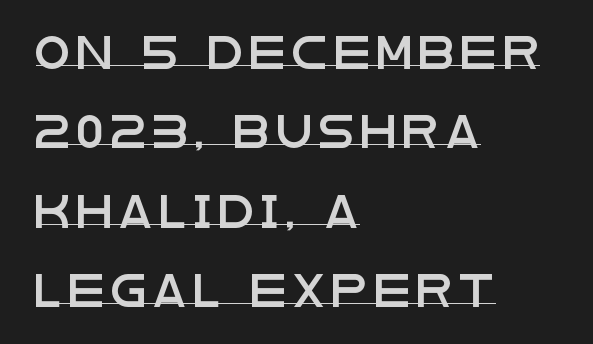
The image shows 32 px wide sans-serif type, upright; set left-aligned, loose line spacing (2.48x), unusually wide letter spacing (+0.22 em), underlined; low stroke contrast and a large x-height.
